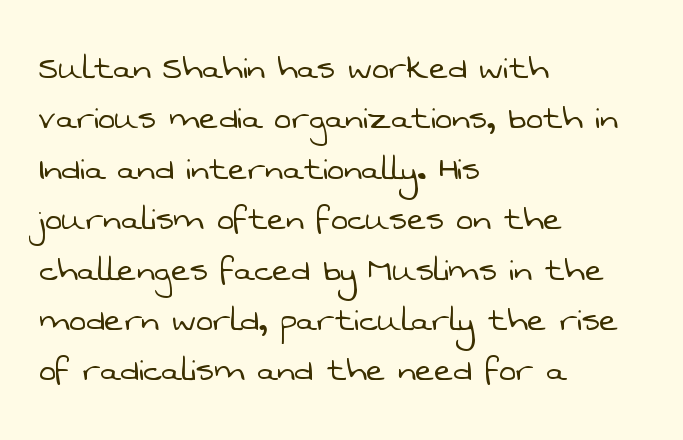
In terms of leading, this rendering sits right in the middle. The text block is weighted toward the left margin, trailing off unevenly rightward. Words appear dense and cohesive because spacing is normal. The letters advance in unequal steps, a hallmark of proportional type. Ink coverage per letter is moderate at most. Regarding serifs, this sample does without them.
